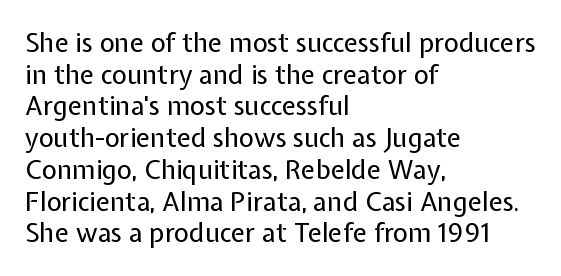
Q: Is the text bold? A: No.
Q: Is the text italic (slanted)? A: No, it is upright.
Q: Is the text underlined? A: No.
Q: How is the paragraph aligned? A: Left-aligned.
Q: Is the spacing between letters normal or unusually wide? A: Normal.
